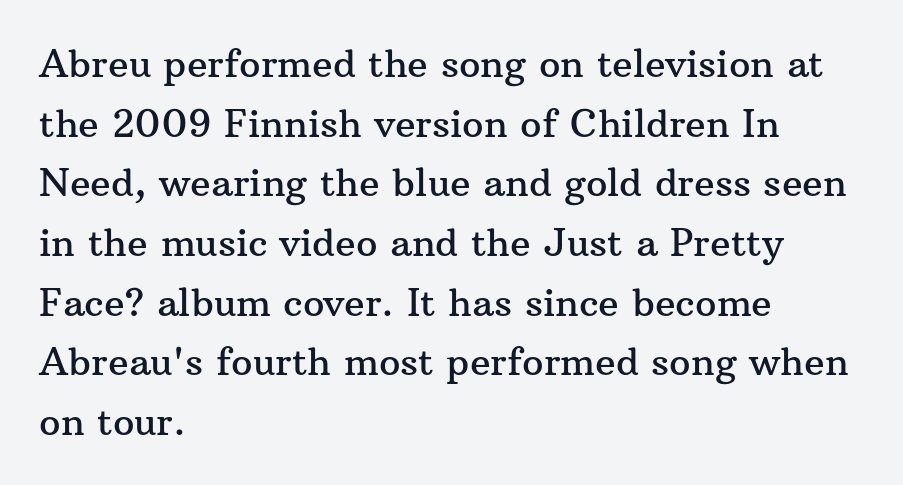
This sample has the flowing, uneven cadence of proportional lettering. The axis of the letterforms is exactly vertical. The space between consecutive lines is moderate. Short note: letters normally spaced.
